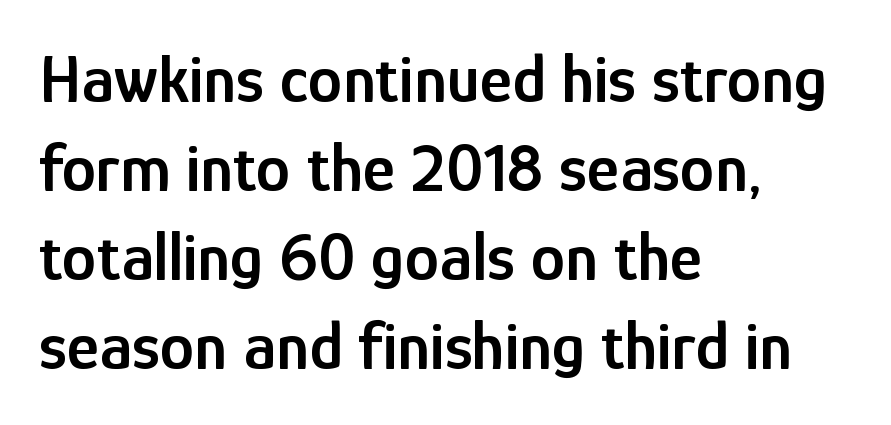
The baseline area is clear. Character widths vary here, with narrow letters taking less room than wide ones. Left-aligned paragraph, ragged on the right. Quick note: interline space is typical.
